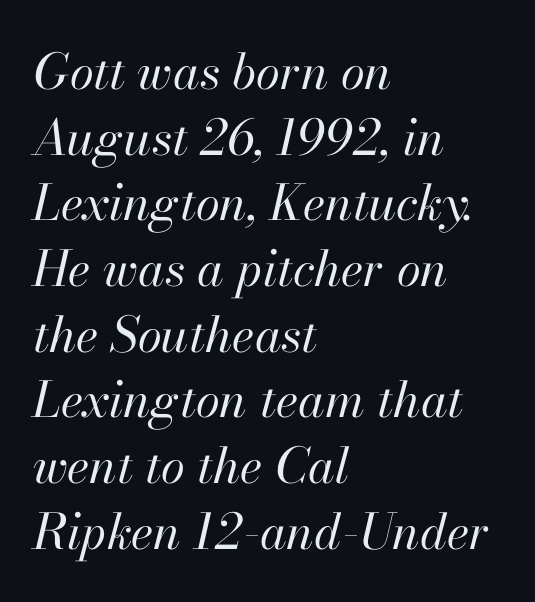
The image shows 49 px regular-weight type, italic (leaning right); set left-aligned, normal line spacing (1.34x), normal letter spacing, not underlined; high stroke contrast and a small x-height.
